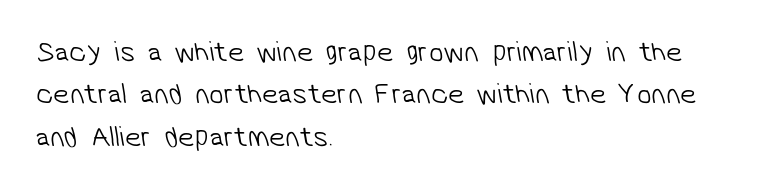
The image shows 29 px light sans-serif type; set left-aligned, normal line spacing (1.46x), normal letter spacing, not underlined; low stroke contrast and a medium x-height.
